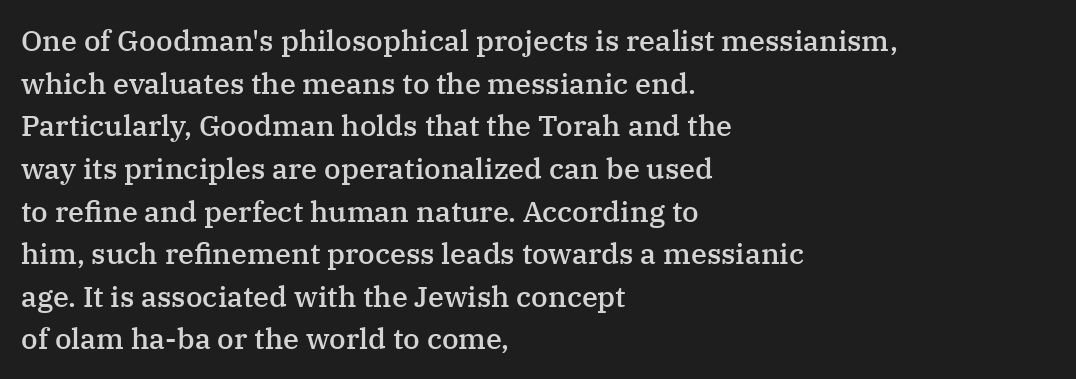
What weight is shown? A semibold, between regular and bold. Unmarked baselines from the first word to the last. Italic: no, the glyphs are upright roman. In CSS terms this would be text-align: left. The font family rendered here belongs to the serif group.
